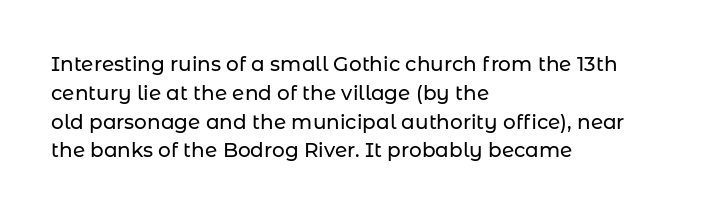
{"italic": "no", "underline": "no", "align": "left", "line_spacing": "normal", "line_spacing_ratio": 1.44, "letter_spacing": "normal", "letter_spacing_em": 0.0, "glyph_px": 20}
